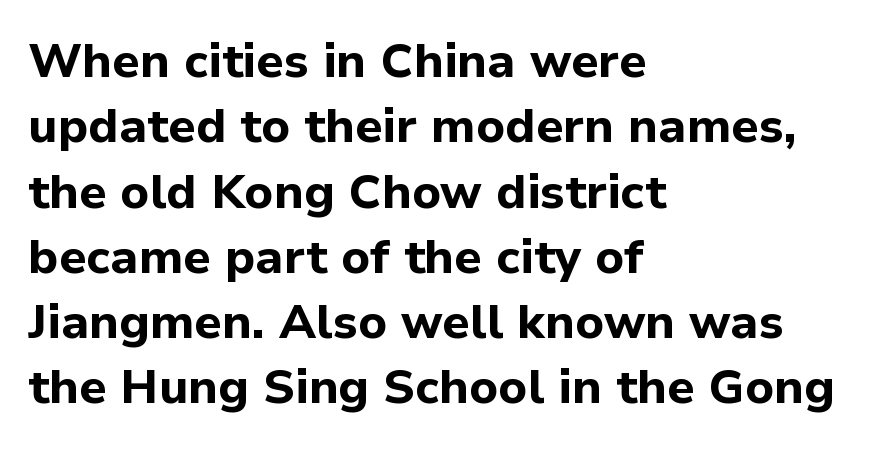
This sample has the flowing, uneven cadence of proportional lettering. Look at the stroke-to-counter ratio: heavy, a bold. A student would call this left alignment; a typographer would say flush left, rag right. Stroke terminals: plain, sans-serif. Compared with typical body copy, the letter spacing here is the same. The axis of the letterforms is exactly vertical.
